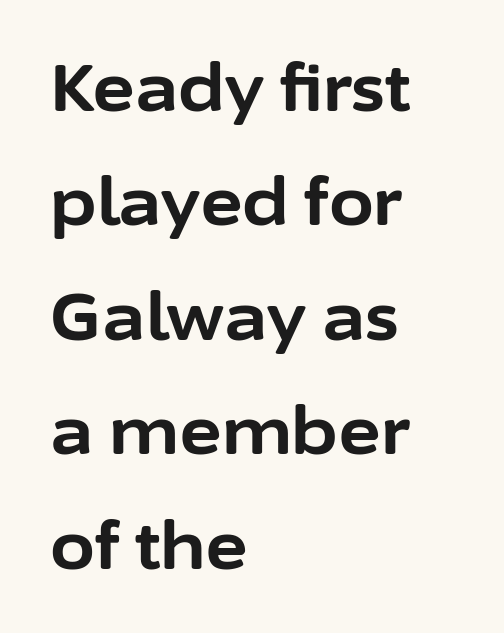
The image shows 65 px bold sans-serif type, upright; set left-aligned, line spacing 1.76x, normal letter spacing, not underlined; low stroke contrast and a medium x-height.
